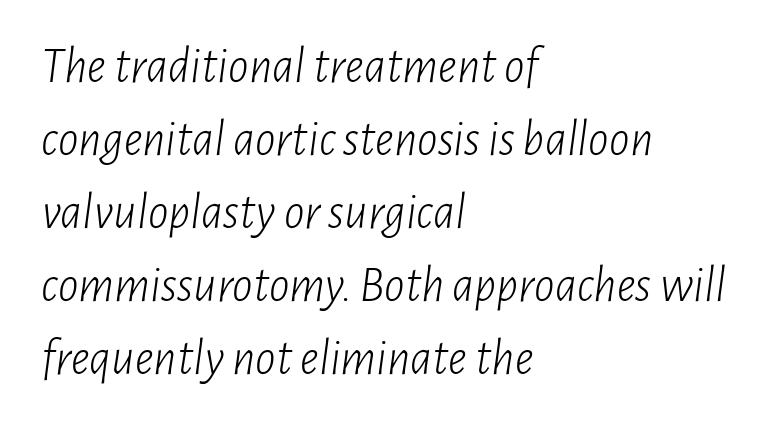
{"italic": "yes", "lean": "right", "slant_degrees": 7, "bold": "no", "weight": "light", "width": "condensed", "stroke_contrast": "low", "x_height": "medium", "monospaced": "no", "underline": "no", "align": "left", "line_spacing": "normal", "line_spacing_ratio": 1.43, "letter_spacing": "normal", "letter_spacing_em": 0.0, "glyph_px": 51}
